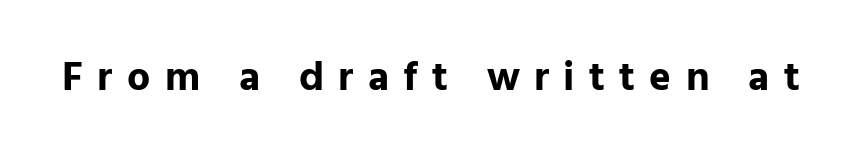
Q: Is the text bold? A: Yes.
Q: Is the text italic (slanted)? A: No, it is upright.
Q: Is the typeface a serif or a sans-serif typeface? A: Sans-serif.
Q: Is the text underlined? A: No.
Q: Is the spacing between letters normal or unusually wide? A: Unusually wide.
Q: Width (condensed, normal, or wide)? A: Normal.
Q: Stroke contrast? A: Low.
Q: x-height? A: Medium.
Q: Monospaced? A: No.
